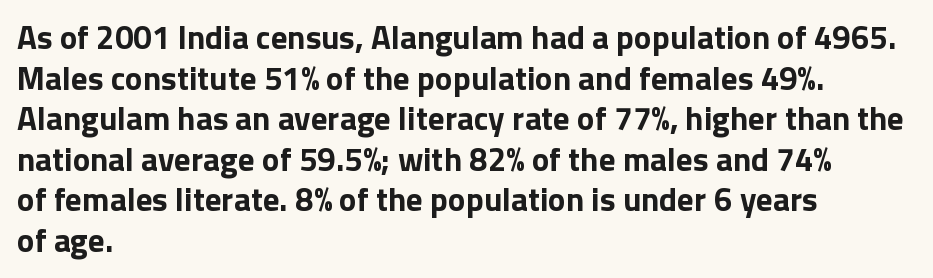
The strokes are fattened all the way to bold. Check where the strokes stop: nothing finishes them off — pure sans. The specimen reads as upright at a glance. Beneath every word, the page is bare. This rendering leaves character spacing at its baseline value.
